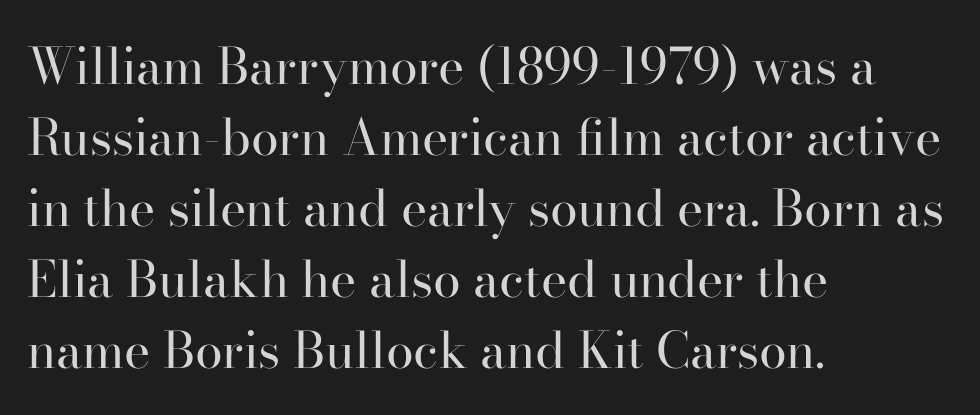
{"serif": "yes", "italic": "no", "bold": "no", "weight": "regular", "width": "normal", "stroke_contrast": "high", "x_height": "small", "monospaced": "no", "underline": "no", "align": "left", "line_spacing": "normal", "line_spacing_ratio": 1.42, "letter_spacing": "normal", "letter_spacing_em": 0.0, "glyph_px": 50}
